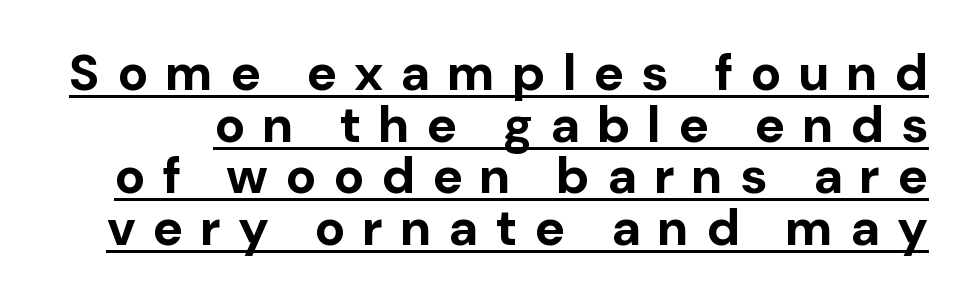
The image shows 51 px bold sans-serif type, upright; set tight line spacing (1.01x), unusually wide letter spacing (+0.33 em), underlined; low stroke contrast and a medium x-height.
